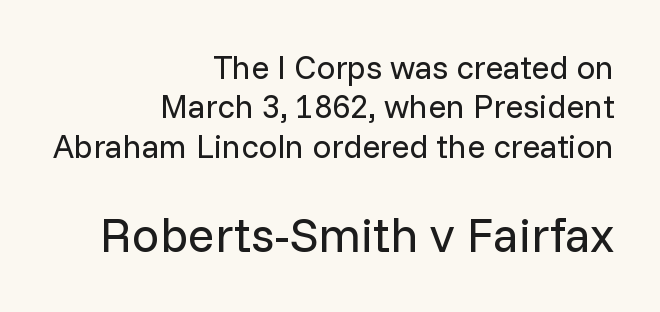
The image shows 49 px regular-weight sans-serif type, upright; set right-aligned, line spacing 1.19x, normal letter spacing, not underlined; the second (bottom) block is 1.48x larger; low stroke contrast and a medium x-height.
